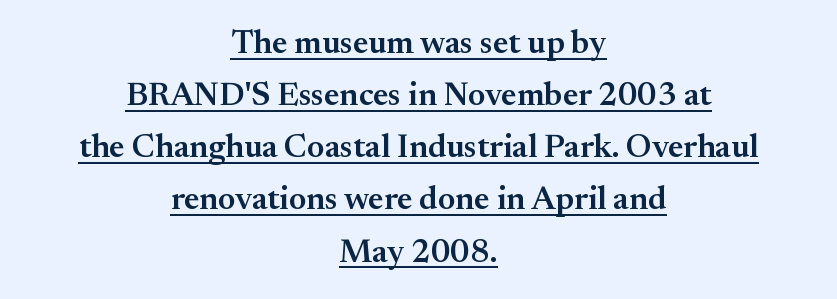
The whitespace from short lines is split evenly between both sides. Strokes here are thickened, but only to semibold level. What's the leading like? Ordinary, nothing unusual. The passage shown is typed in a proportional face where columns would drift. Rendered with straight, roman letterforms.
